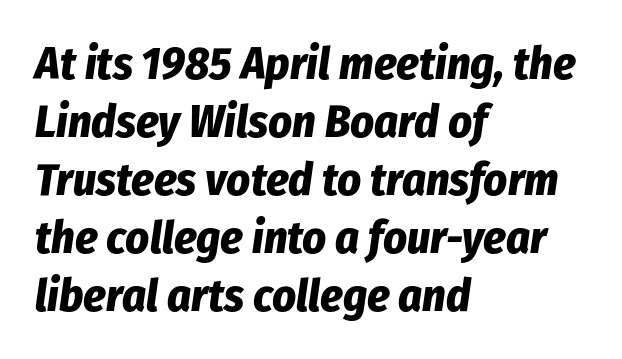
{"italic": "yes", "lean": "right", "slant_degrees": 8, "bold": "yes", "weight": "bold", "width": "condensed", "stroke_contrast": "low", "x_height": "medium", "monospaced": "no", "underline": "no", "align": "left", "line_spacing": "normal", "line_spacing_ratio": 1.26, "letter_spacing": "normal", "letter_spacing_em": 0.0, "glyph_px": 46}
